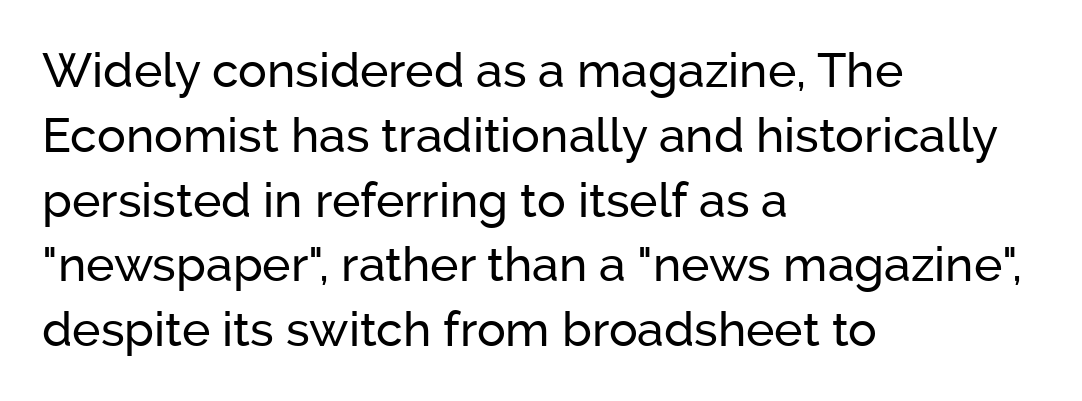
Q: Is the text italic (slanted)? A: No, it is upright.
Q: Is the typeface a serif or a sans-serif typeface? A: Sans-serif.
Q: Is the text underlined? A: No.
Q: How is the paragraph aligned? A: Left-aligned.
Q: Is the spacing between letters normal or unusually wide? A: Normal.
Q: Is the spacing between lines tight, normal or loose? A: Normal.
Q: Width (condensed, normal, or wide)? A: Normal.
Q: Stroke contrast? A: Low.
Q: x-height? A: Medium.
Q: Monospaced? A: No.
